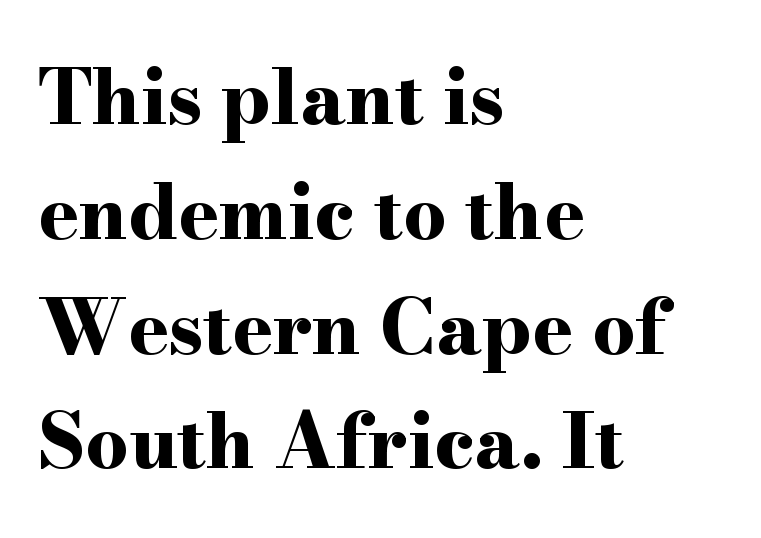
Q: Is the text bold? A: Yes.
Q: Is the text italic (slanted)? A: No, it is upright.
Q: Is the typeface a serif or a sans-serif typeface? A: Serif.
Q: Is the text underlined? A: No.
Q: How is the paragraph aligned? A: Left-aligned.
Q: Is the spacing between letters normal or unusually wide? A: Normal.
Q: Is the spacing between lines tight, normal or loose? A: Normal.
Q: Width (condensed, normal, or wide)? A: Wide.
Q: Stroke contrast? A: High.
Q: x-height? A: Small.
Q: Monospaced? A: No.
